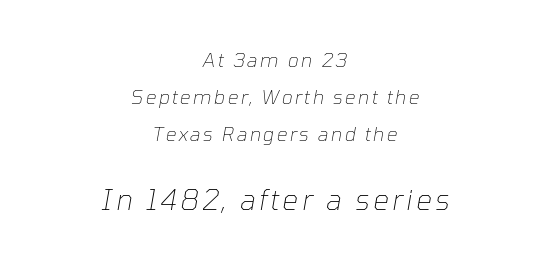
The image shows 28 px thin type, italic (leaning right); set centered, loose line spacing (1.96x), not underlined; the second (bottom) block is 1.47x larger; low stroke contrast and a medium x-height.
